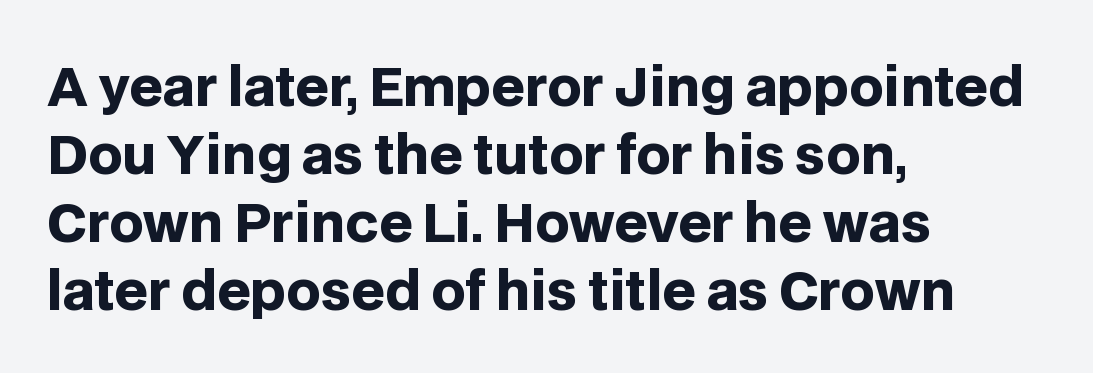
The image shows 53 px heavy sans-serif type, upright; set left-aligned, normal line spacing (1.28x), normal letter spacing, not underlined; low stroke contrast and a large x-height.
